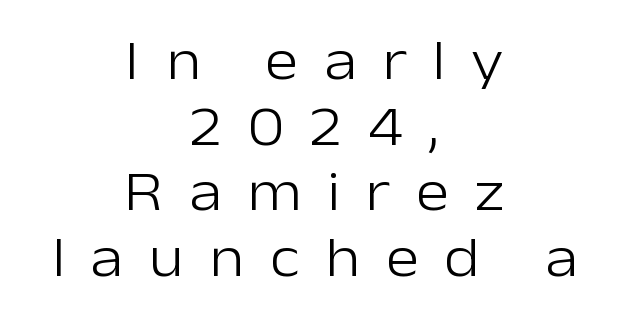
Q: Is the text bold? A: No.
Q: Is the text italic (slanted)? A: No, it is upright.
Q: Is the typeface a serif or a sans-serif typeface? A: Sans-serif.
Q: Is the text underlined? A: No.
Q: How is the paragraph aligned? A: Centered.
Q: Is the spacing between letters normal or unusually wide? A: Unusually wide.
Q: Is the spacing between lines tight, normal or loose? A: Tight.
Q: Width (condensed, normal, or wide)? A: Normal.
Q: Stroke contrast? A: Low.
Q: x-height? A: Medium.
Q: Monospaced? A: No.
